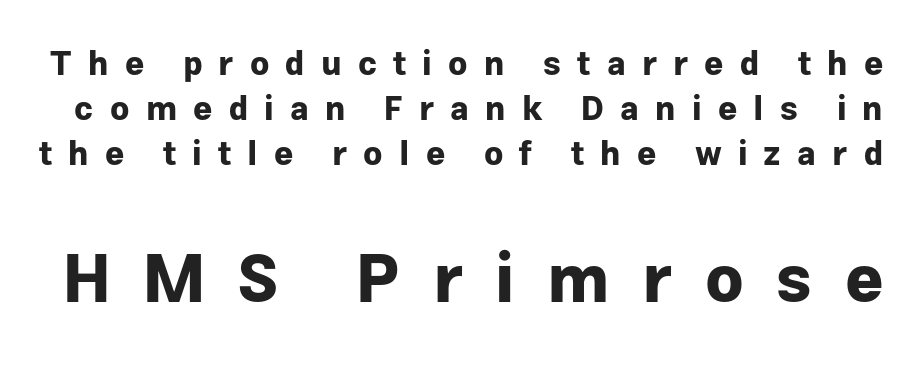
Q: Is the text bold? A: Yes.
Q: Is the text italic (slanted)? A: No, it is upright.
Q: Is the typeface a serif or a sans-serif typeface? A: Sans-serif.
Q: Is the text underlined? A: No.
Q: Is the spacing between letters normal or unusually wide? A: Unusually wide.
Q: Is the spacing between lines tight, normal or loose? A: Normal.
Q: Which block of text is set in a larger size, the first (top) or the second (bottom)? A: The second (bottom) one.
Q: Width (condensed, normal, or wide)? A: Normal.
Q: Stroke contrast? A: Low.
Q: x-height? A: Medium.
Q: Monospaced? A: No.
